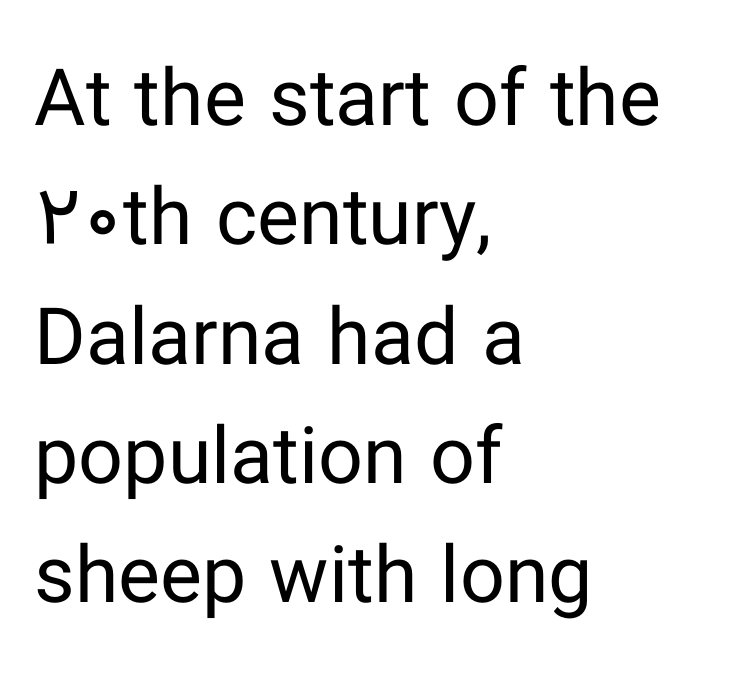
Typographically, this falls in the sans-serif category. Leading matches the norm, producing a regular column. Do the characters align in a grid? No, the font is proportional. Short and long lines alike share a common starting point at left.
